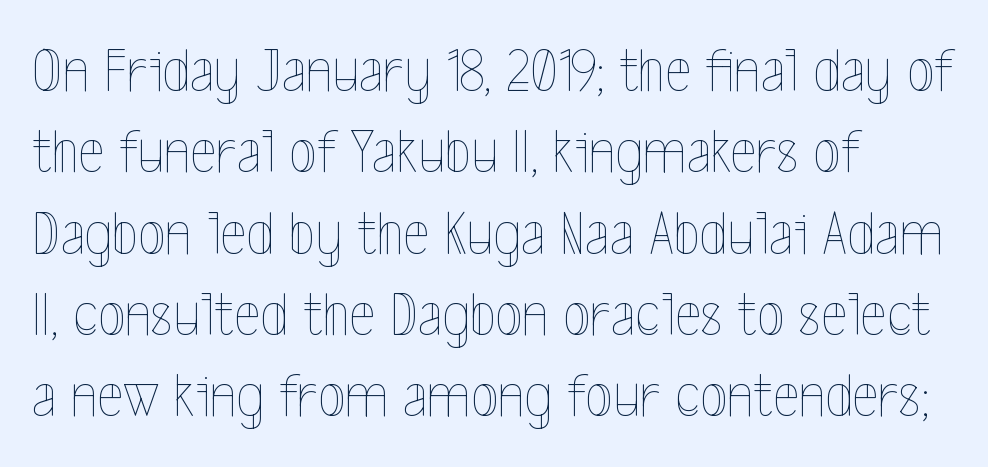
Q: Is the text bold? A: No.
Q: Is the text italic (slanted)? A: No, it is upright.
Q: Is the text underlined? A: No.
Q: How is the paragraph aligned? A: Left-aligned.
Q: Is the spacing between letters normal or unusually wide? A: Normal.
Q: Is the spacing between lines tight, normal or loose? A: Normal.
Q: Width (condensed, normal, or wide)? A: Condensed.
Q: x-height? A: Medium.
Q: Monospaced? A: No.
